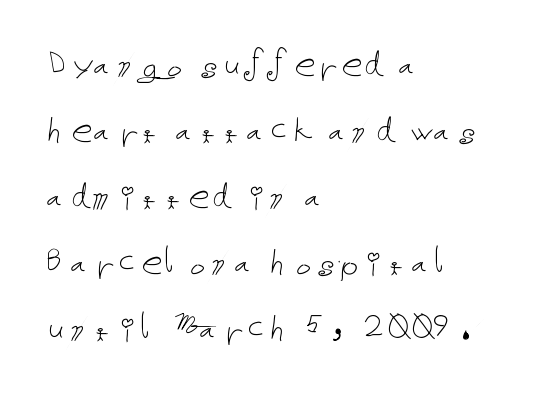
Compared with typical paragraphs, the rows here are spaced about the same. This reads as an unemphasized weight, regular at the heaviest. The typesetter chose a ragged-right arrangement here. Nobody drew a line under any word here.
